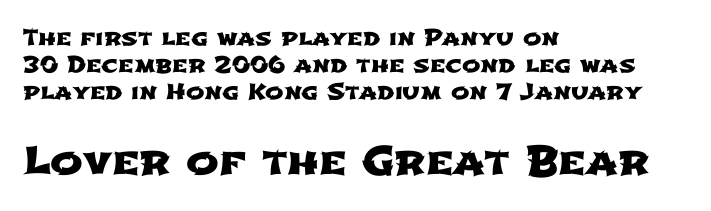
The image shows 39 px wide sans-serif type; set left-aligned, line spacing 1.22x, normal letter spacing, not underlined; the second (bottom) block is 1.77x larger; low stroke contrast and a medium x-height.
